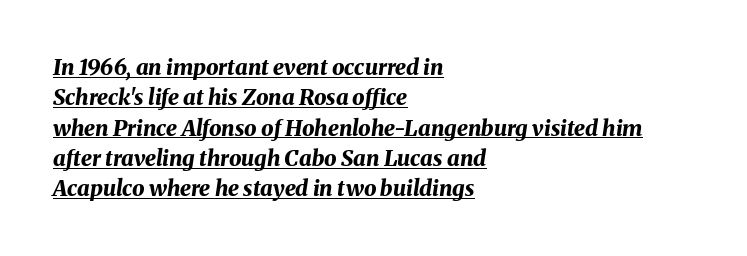
Q: Is the text bold? A: Yes.
Q: Is the text italic (slanted)? A: Yes, it leans right by about 8 degrees.
Q: Is the text underlined? A: Yes.
Q: How is the paragraph aligned? A: Left-aligned.
Q: Is the spacing between letters normal or unusually wide? A: Normal.
Q: Is the spacing between lines tight, normal or loose? A: Normal.
